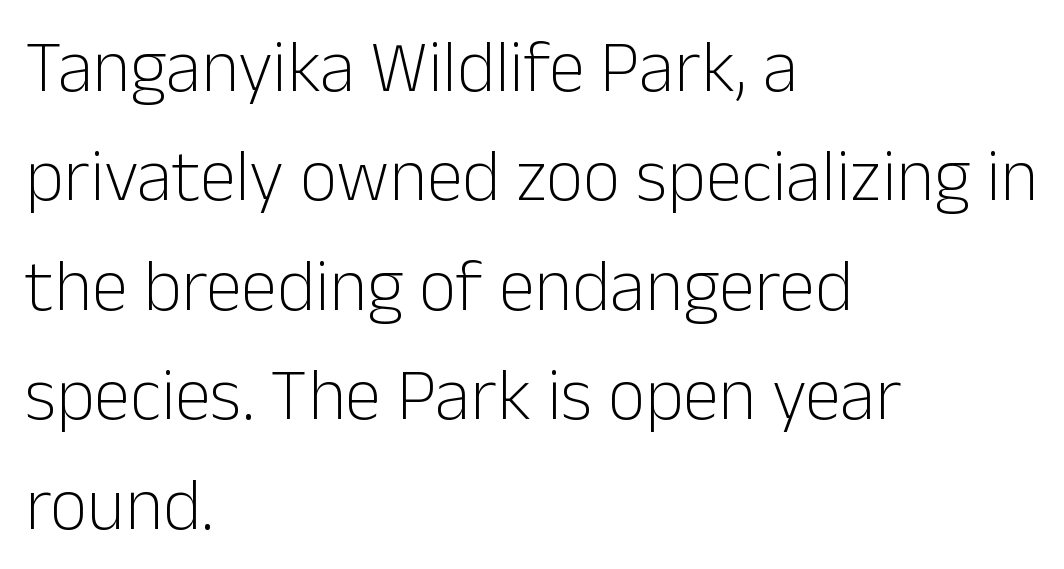
The letters advance in unequal steps, a hallmark of proportional type. This reads as an unemphasized weight, regular at the heaviest. The designer left line spacing at the default. The lettering holds an erect, upright posture throughout. Underlining? Definitely not there. The setting favours the left margin, as ordinary paragraphs usually do.
